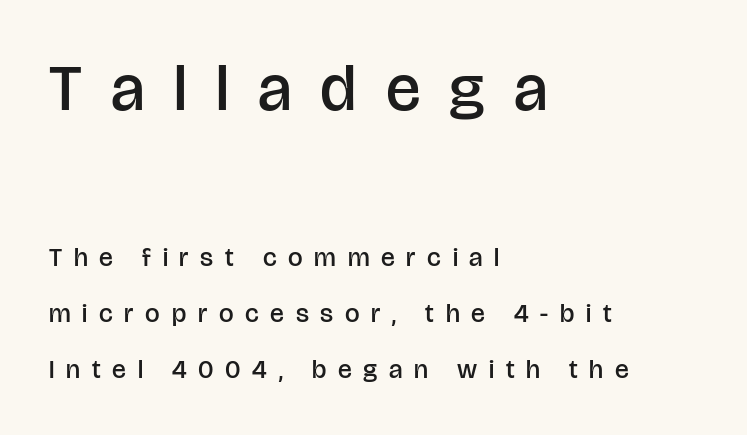
Spacing between characters has been opened up far beyond the box default. Quick note: not italic, upright. The upper block of text is set noticeably larger than the block beneath it. Quick note: underline off.
